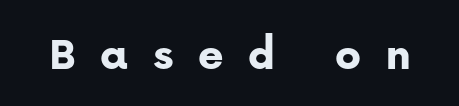
The image shows 49 px bold sans-serif type, upright; set unusually wide letter spacing (+0.49 em), not underlined; low stroke contrast and a medium x-height.
